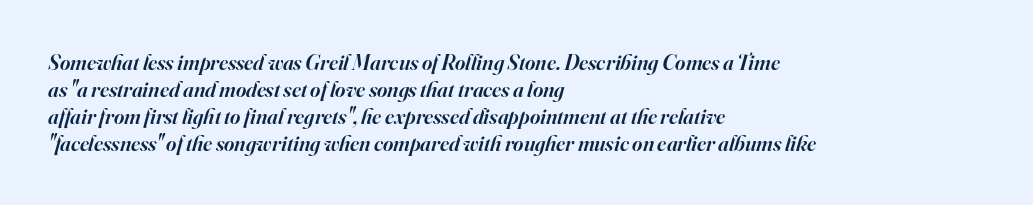
The image shows 22 px text type, italic (leaning right); set left-aligned, line spacing 1.22x, normal letter spacing, not underlined.
